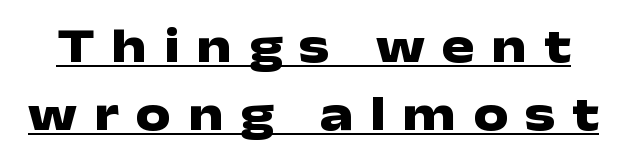
{"serif": "no", "italic": "no", "bold": "yes", "weight": "heavy", "width": "wide", "stroke_contrast": "low", "x_height": "medium", "monospaced": "no", "underline": "yes", "line_spacing": "normal", "line_spacing_ratio": 1.36, "letter_spacing": "wide", "letter_spacing_em": 0.33, "glyph_px": 50}
